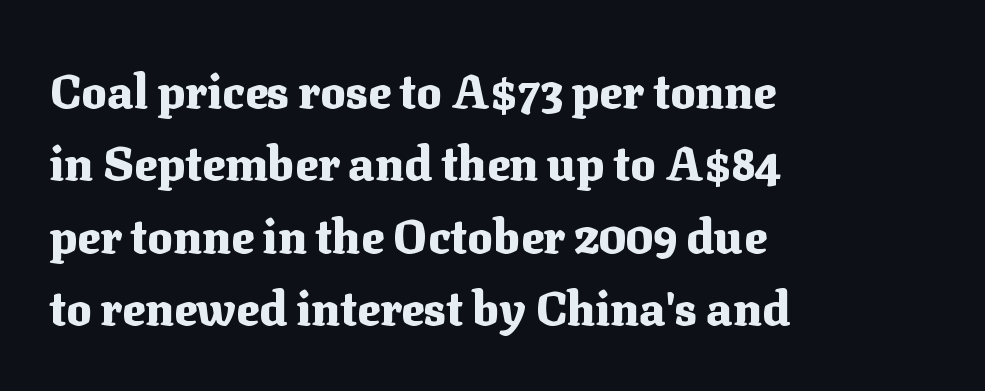
Compared with typical paragraphs, the rows here are spaced about the same. The passage shown is typed in a proportional face where columns would drift. The lettering holds an erect, upright posture throughout. Look at the tracking — it's just the regular setting, nothing added. Look at the stroke-to-counter ratio: heavy, a bold. Horizontal alignment here is leftward, the default for most running prose.
